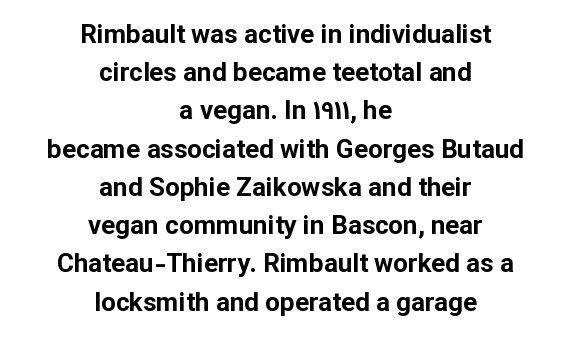
Beneath every word, the page is bare. Is the type bold? Yes — the strokes are clearly thick and heavy. Baseline-to-baseline distance is the conventional proportion of letter height. The horizontal fit of the characters is conventional and even.
